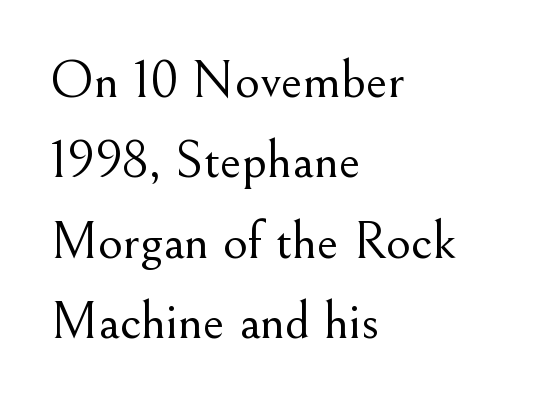
The lettering stays uniformly vertical, giving the passage a roman look. These lines keep a tight, regular rhythm from letter to letter. The passage shown is typed in a proportional face where columns would drift. Underline: absent. The paragraph has a hard left edge and a soft right edge. The characters are drawn with everyday or finer stroke widths.
